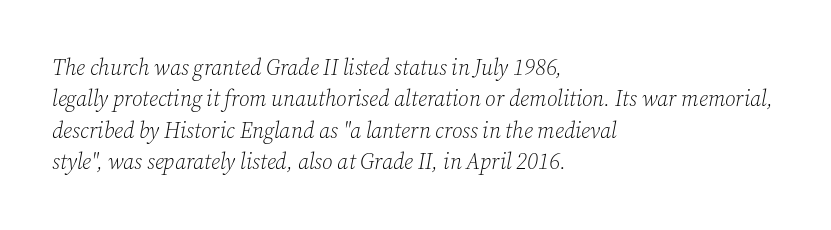
Tracking value appears to be zero — textbook default spacing. Alignment: flush left. The cut favours lightness, reaching ordinary text weight at its darkest. The area under the type is left untouched. The whole block is typeset with a tilt.
